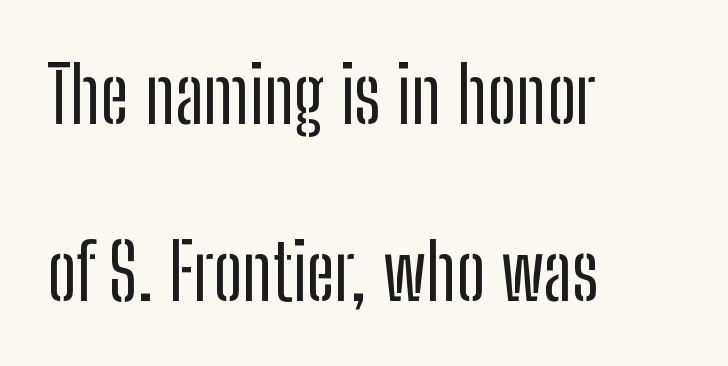
{"serif": "no", "italic": "no", "width": "condensed", "stroke_contrast": "low", "x_height": "medium", "monospaced": "no", "underline": "no", "align": "left", "line_spacing": "loose", "line_spacing_ratio": 2.27, "letter_spacing": "normal", "letter_spacing_em": 0.0, "glyph_px": 78}
